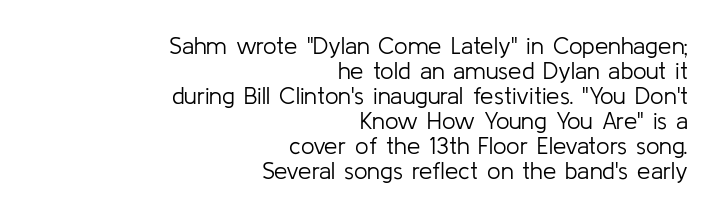
Vertical stems look standard width or narrower in stroke. One glance says dense: line gaps are narrower than usual. The gap between lines stays unmarked. Short note: letters normally spaced. Short and long lines alike share a common ending point at right. Notice how the stems are strictly vertical — no italics here.
